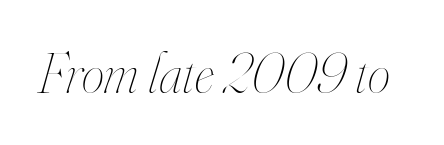
Q: Is the text bold? A: No.
Q: Is the text italic (slanted)? A: Yes, it leans right by about 16 degrees.
Q: Is the text underlined? A: No.
Q: Is the spacing between letters normal or unusually wide? A: Normal.
Q: Width (condensed, normal, or wide)? A: Condensed.
Q: Stroke contrast? A: High.
Q: x-height? A: Small.
Q: Monospaced? A: No.
